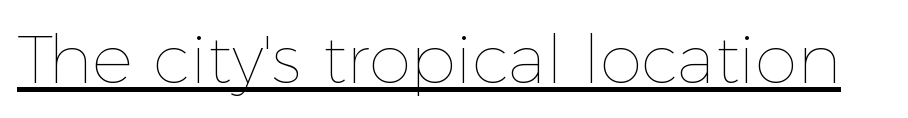
Characters remain perfectly vertical along every line. Heft: none added — not bold. Note the varied advance widths — an 'i' is clearly narrower than an 'm'. Nothing unusual about the tracking: characters are spaced as the font intends.
